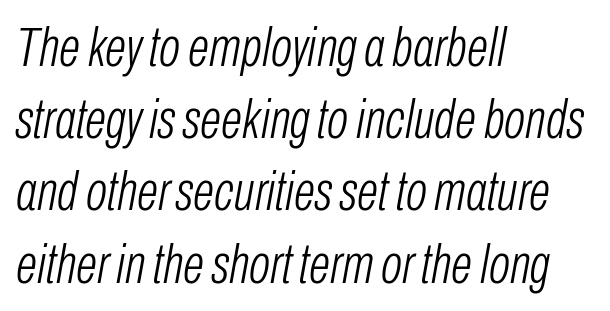
{"italic": "yes", "lean": "right", "slant_degrees": 10, "bold": "no", "weight": "light", "width": "condensed", "stroke_contrast": "low", "x_height": "medium", "monospaced": "no", "underline": "no", "align": "left", "line_spacing": "normal", "line_spacing_ratio": 1.29, "letter_spacing": "normal", "letter_spacing_em": 0.0, "glyph_px": 56}
